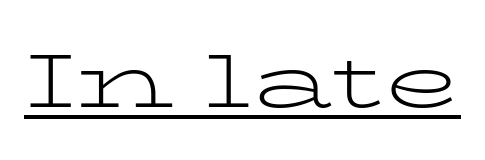
Type style note: has serifs. Every stem runs plumb, perpendicular to the baseline. The passage shown is typed in a proportional face where columns would drift. Somebody hit Ctrl+U on this one — the words are underlined. Is the type heavy? It reads as light-to-regular instead. Standard letterfit; no display-style spreading of the glyphs.
